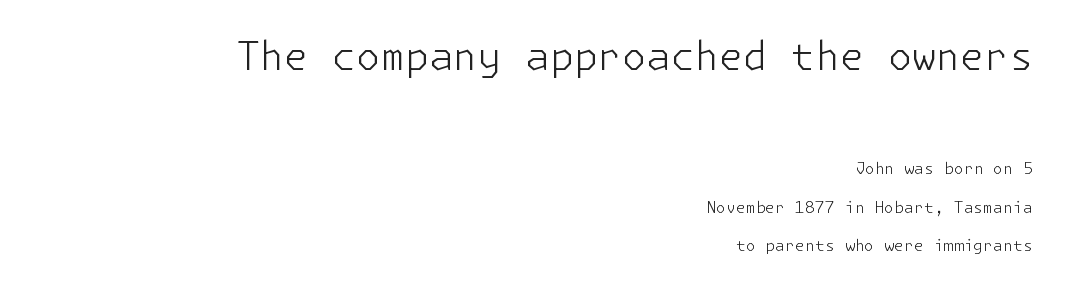
{"serif": "no", "italic": "no", "bold": "no", "weight": "light", "width": "normal", "stroke_contrast": "low", "x_height": "medium", "underline": "no", "align": "right", "line_spacing": "loose", "line_spacing_ratio": 2.41, "letter_spacing": "normal", "letter_spacing_em": 0.0, "larger_block": "first", "size_ratio": 2.44, "glyph_px": 39}
